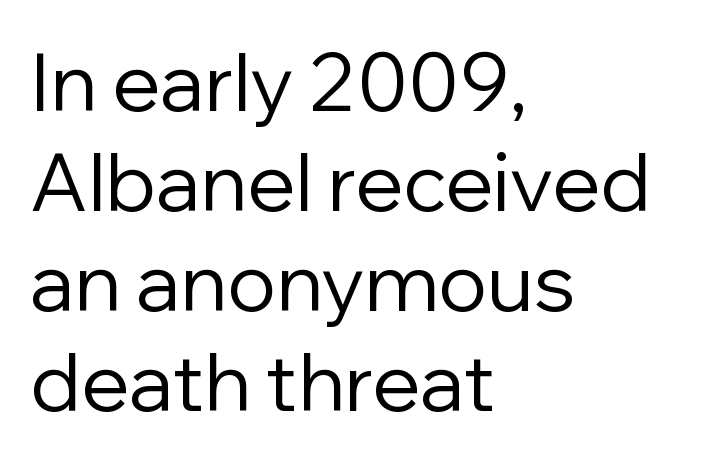
{"serif": "no", "italic": "no", "bold": "no", "weight": "regular", "width": "normal", "stroke_contrast": "low", "x_height": "medium", "monospaced": "no", "underline": "no", "align": "left", "line_spacing": "normal", "line_spacing_ratio": 1.25, "letter_spacing": "normal", "letter_spacing_em": 0.0, "glyph_px": 80}
